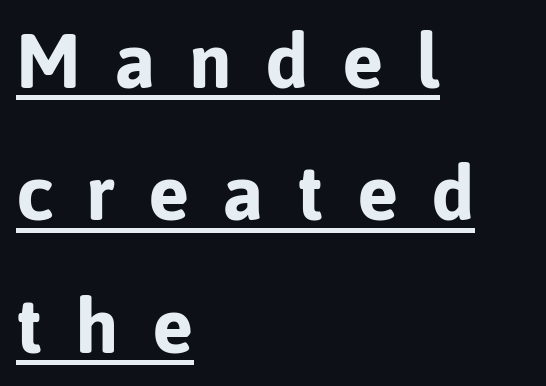
The image shows 77 px bold sans-serif type, upright; set left-aligned, line spacing 1.72x, unusually wide letter spacing (+0.43 em), underlined; low stroke contrast and a medium x-height.
